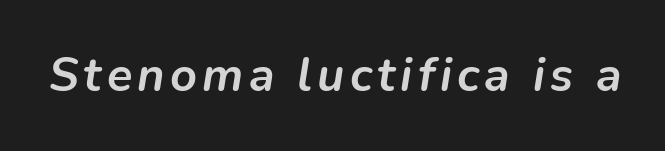
The image shows 47 px semibold type, italic (leaning right); set not underlined; low stroke contrast and a medium x-height.
